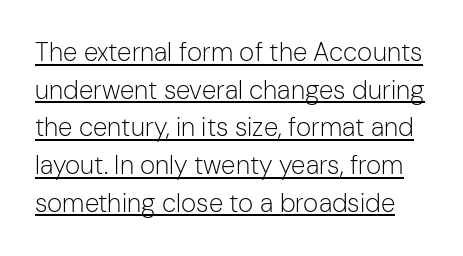
Q: Is the text bold? A: No.
Q: Is the text italic (slanted)? A: No, it is upright.
Q: Is the text underlined? A: Yes.
Q: Is the spacing between letters normal or unusually wide? A: Normal.
Q: Is the spacing between lines tight, normal or loose? A: Normal.
